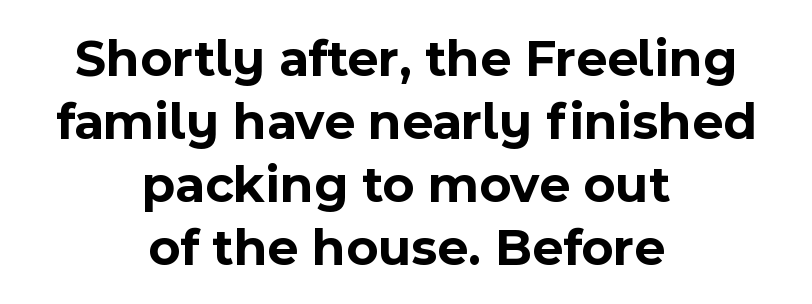
The type family on display is of the sans-serif kind. The font is running at its bold setting. Do the characters align in a grid? No, the font is proportional. The space directly below the letters is spotless. Here the glyphs are tracked normally, forming tight word shapes.
